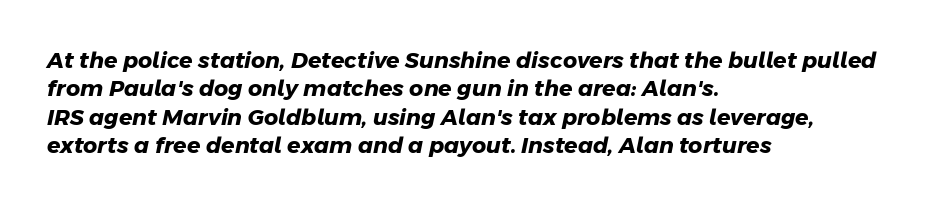
Q: Is the text bold? A: Yes.
Q: Is the text underlined? A: No.
Q: How is the paragraph aligned? A: Left-aligned.
Q: Is the spacing between letters normal or unusually wide? A: Normal.
Q: Is the spacing between lines tight, normal or loose? A: Normal.
